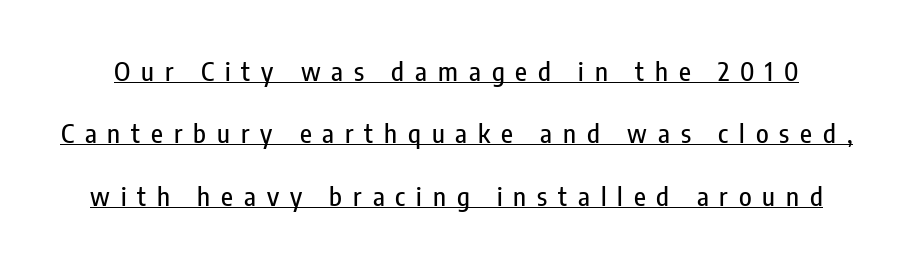
Compared with typical body copy, the letter spacing here is much looser. The axis of the letterforms is exactly vertical. A rule runs beneath these lines of type. The rendering uses a large line-height, opening up the rows.
